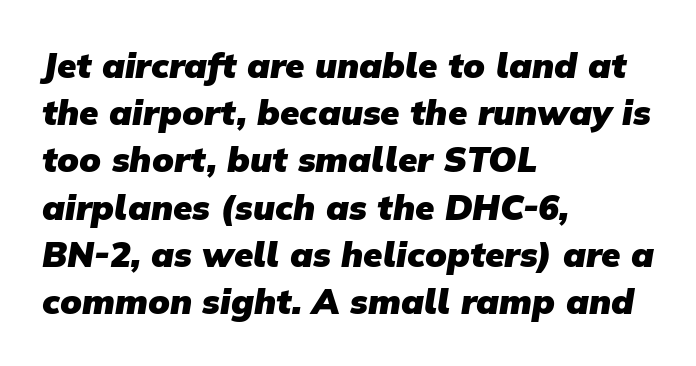
Nobody touched the tracking dial on this one. Note the varied advance widths — an 'i' is clearly narrower than an 'm'. Nobody drew a line under any word here. How heavy is the stroke? Heavy — this is a bold.
